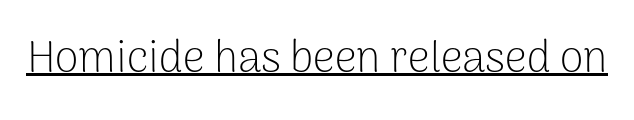
The rendering keeps characters at their native spacing. Proportional: the letters do not fall into vertical columns. The typeface chosen for these lines omits serifs. The passage shown is underscored from start to finish.
